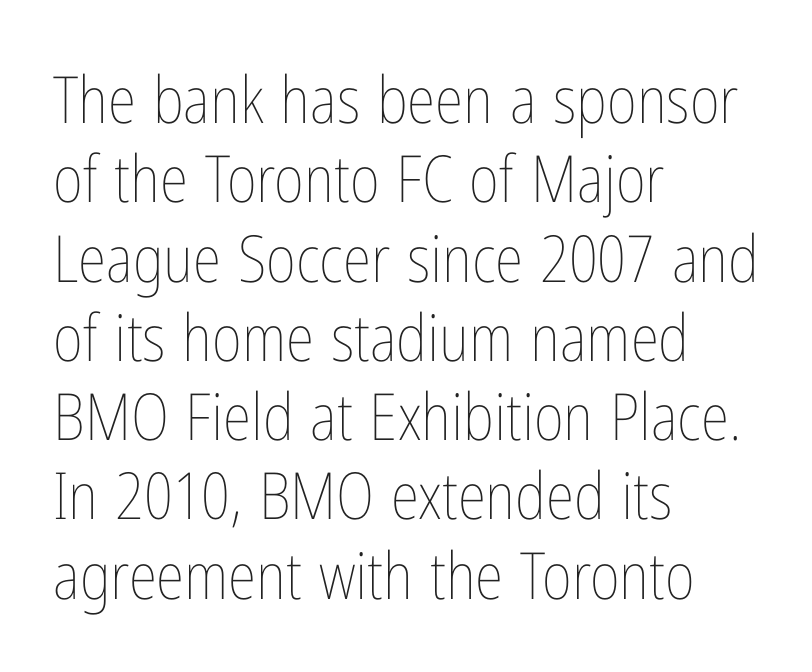
These glyphs show unthickened strokes, regular width or finer. Check under the words: just untouched page. Quick note: not italic, upright. Do the characters align in a grid? No, the font is proportional. Notice how the passage keeps a crisp vertical edge on the left only.
